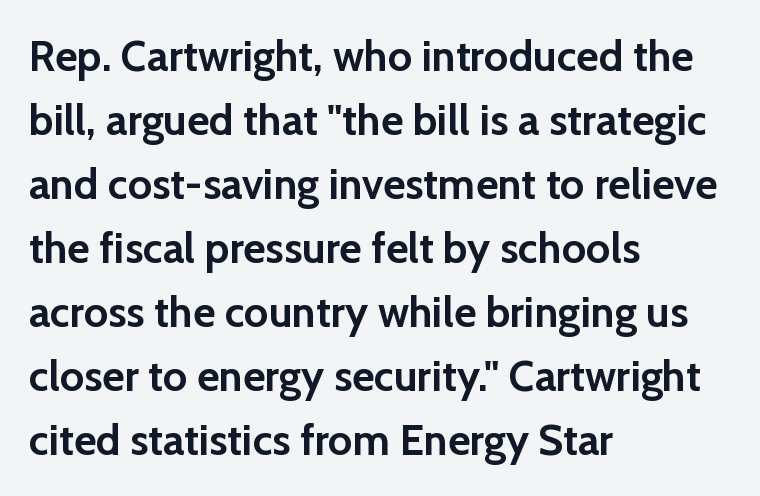
A bare baseline throughout the passage. Where is the straight margin? On the left. Font category for this specimen: sans-serif. Honestly, the row spacing looks completely unremarkable.
